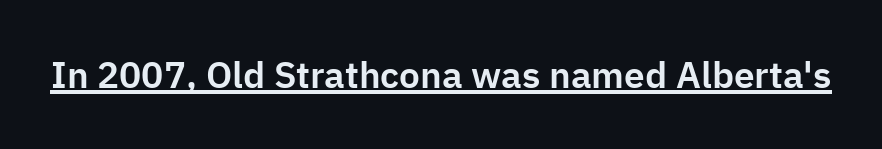
Q: Is the text italic (slanted)? A: No, it is upright.
Q: Is the typeface a serif or a sans-serif typeface? A: Sans-serif.
Q: Is the text underlined? A: Yes.
Q: Is the spacing between letters normal or unusually wide? A: Normal.
Q: Width (condensed, normal, or wide)? A: Normal.
Q: Stroke contrast? A: Low.
Q: x-height? A: Medium.
Q: Monospaced? A: No.
